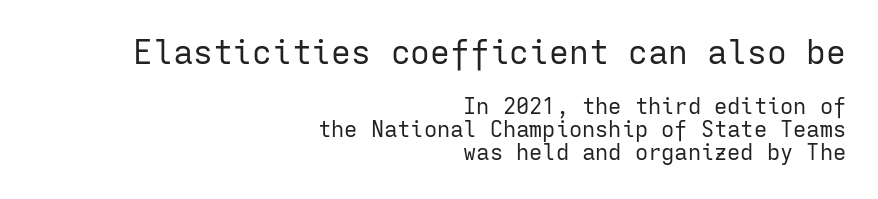
{"serif": "no", "italic": "no", "bold": "no", "weight": "regular", "width": "normal", "stroke_contrast": "low", "x_height": "medium", "monospaced": "yes", "underline": "no", "align": "right", "line_spacing": "tight", "line_spacing_ratio": 1.03, "letter_spacing": "normal", "letter_spacing_em": 0.0, "larger_block": "first", "size_ratio": 1.5, "glyph_px": 33}
